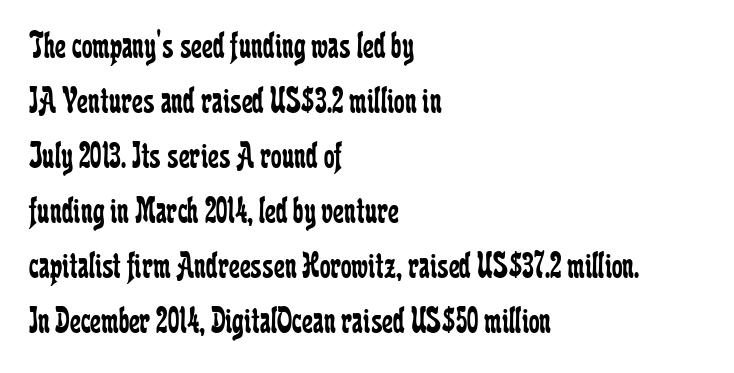
Q: Is the text bold? A: No.
Q: Is the text italic (slanted)? A: No, it is upright.
Q: Is the typeface a serif or a sans-serif typeface? A: Serif.
Q: Is the text underlined? A: No.
Q: How is the paragraph aligned? A: Left-aligned.
Q: Is the spacing between letters normal or unusually wide? A: Normal.
Q: Is the spacing between lines tight, normal or loose? A: Normal.
Q: Width (condensed, normal, or wide)? A: Condensed.
Q: Stroke contrast? A: Low.
Q: x-height? A: Medium.
Q: Monospaced? A: No.
